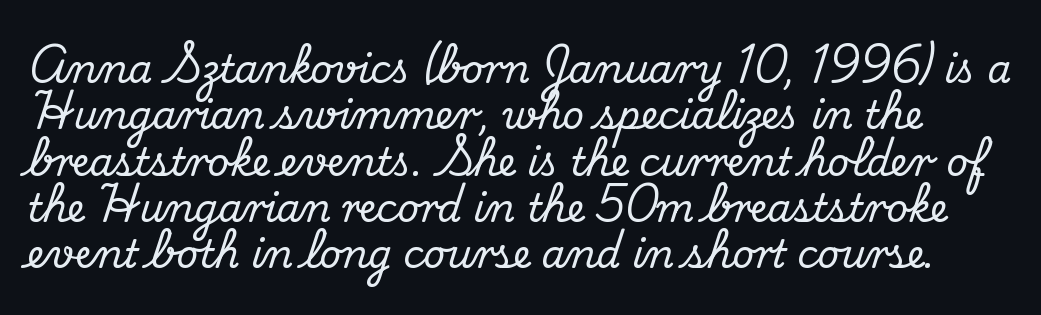
Q: Is the text italic (slanted)? A: Yes.
Q: Is the typeface a serif or a sans-serif typeface? A: Serif.
Q: Is the text underlined? A: No.
Q: Is the spacing between letters normal or unusually wide? A: Normal.
Q: Width (condensed, normal, or wide)? A: Normal.
Q: Stroke contrast? A: Medium.
Q: x-height? A: Small.
Q: Monospaced? A: No.
